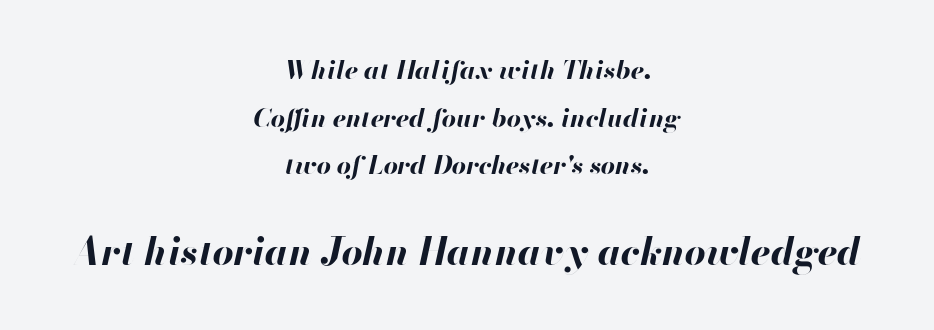
Q: Is the text bold? A: Yes.
Q: Is the text italic (slanted)? A: Yes, it leans right by about 13 degrees.
Q: Is the text underlined? A: No.
Q: How is the paragraph aligned? A: Centered.
Q: Is the spacing between letters normal or unusually wide? A: Normal.
Q: Is the spacing between lines tight, normal or loose? A: Loose.
Q: Which block of text is set in a larger size, the first (top) or the second (bottom)? A: The second (bottom) one.
Q: Width (condensed, normal, or wide)? A: Normal.
Q: Stroke contrast? A: High.
Q: x-height? A: Small.
Q: Monospaced? A: No.
